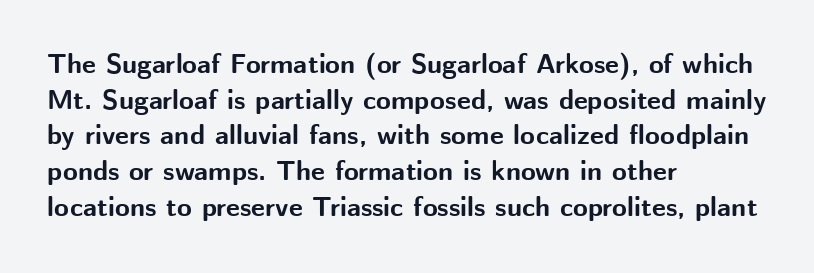
The image shows 27 px bold type, upright; set left-aligned, normal line spacing (1.32x), normal letter spacing, not underlined.
